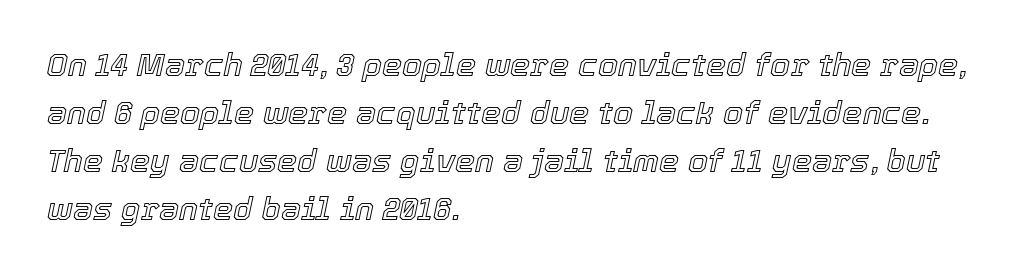
The image shows 32 px text type, italic (leaning right); set left-aligned, normal line spacing (1.5x), normal letter spacing, not underlined; a medium x-height.
